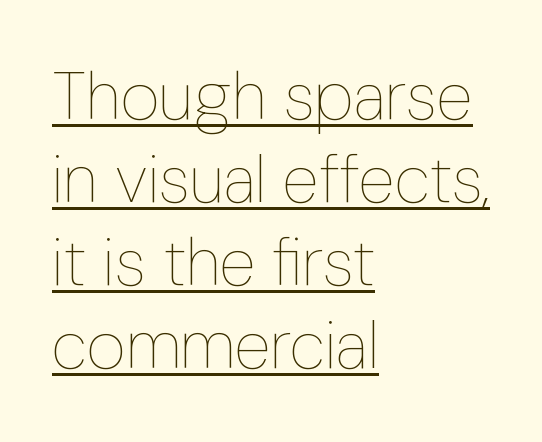
{"italic": "no", "bold": "no", "weight": "thin", "width": "condensed", "stroke_contrast": "low", "x_height": "medium", "monospaced": "no", "underline": "yes", "align": "left", "line_spacing_ratio": 1.24, "letter_spacing": "normal", "letter_spacing_em": 0.0, "glyph_px": 67}
